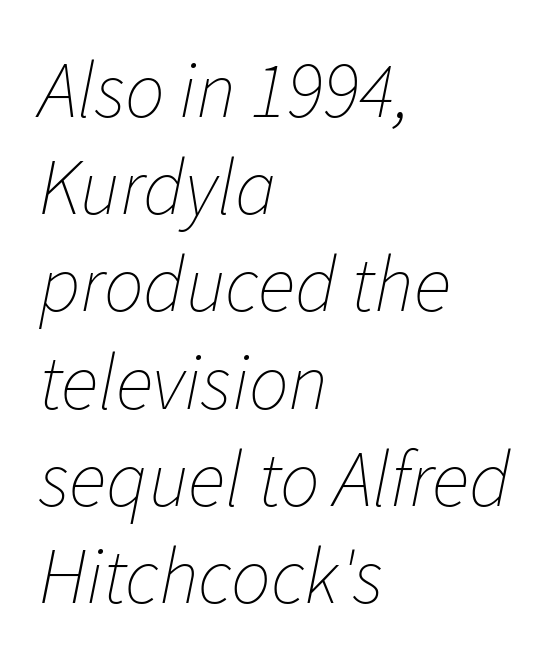
{"italic": "yes", "lean": "right", "slant_degrees": 11, "bold": "no", "weight": "thin", "width": "normal", "stroke_contrast": "low", "x_height": "medium", "monospaced": "no", "underline": "no", "align": "left", "line_spacing_ratio": 1.23, "letter_spacing": "normal", "letter_spacing_em": 0.0, "glyph_px": 79}
